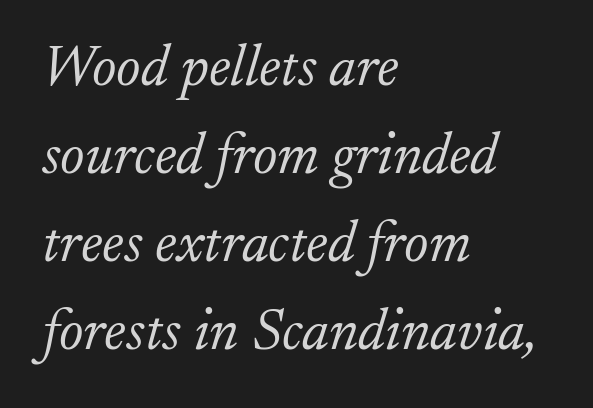
The whole block is typeset with a tilt. Stem width sits at or under what a default text font uses. Letter spacing: default. One glance says typical: line gaps are just what's usual. Has an underline been added? It has not.
